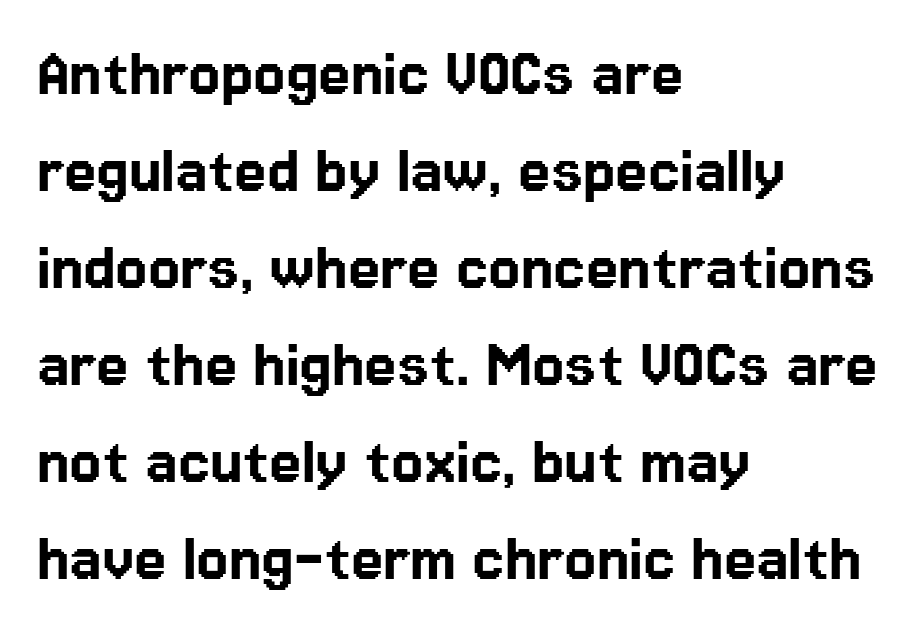
{"serif": "no", "italic": "no", "width": "normal", "stroke_contrast": "low", "x_height": "medium", "monospaced": "no", "underline": "no", "align": "left", "line_spacing": "normal", "line_spacing_ratio": 1.33, "letter_spacing": "normal", "letter_spacing_em": 0.0, "glyph_px": 73}
